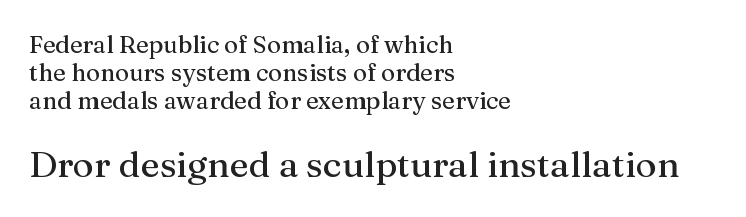
{"serif": "yes", "italic": "no", "width": "normal", "stroke_contrast": "medium", "x_height": "medium", "monospaced": "no", "underline": "no", "align": "left", "line_spacing_ratio": 1.16, "letter_spacing": "normal", "letter_spacing_em": 0.0, "larger_block": "second", "size_ratio": 1.5, "glyph_px": 36}
